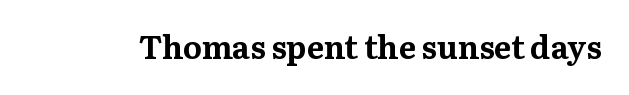
The image shows 32 px bold serif type, upright; set normal letter spacing, not underlined; medium stroke contrast and a medium x-height.
